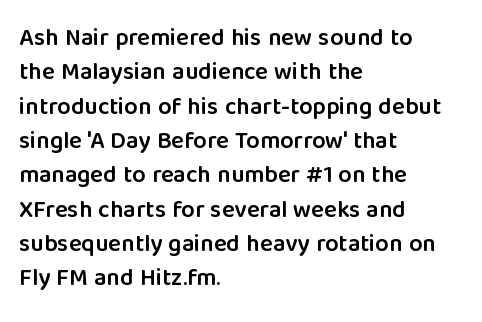
Between one letter and the next there's only the usual sliver of space. Underline: absent. Short and long lines alike share a common starting point at left. Compared with typical paragraphs, the rows here are spaced about the same.
